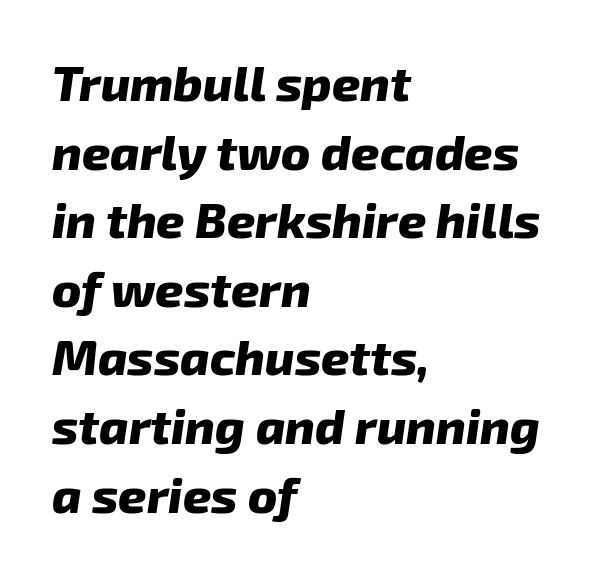
Q: Is the text bold? A: Yes.
Q: Is the text italic (slanted)? A: Yes, it leans right by about 8 degrees.
Q: Is the text underlined? A: No.
Q: How is the paragraph aligned? A: Left-aligned.
Q: Is the spacing between letters normal or unusually wide? A: Normal.
Q: Is the spacing between lines tight, normal or loose? A: Normal.
Q: Width (condensed, normal, or wide)? A: Normal.
Q: Stroke contrast? A: Low.
Q: x-height? A: Medium.
Q: Monospaced? A: No.
